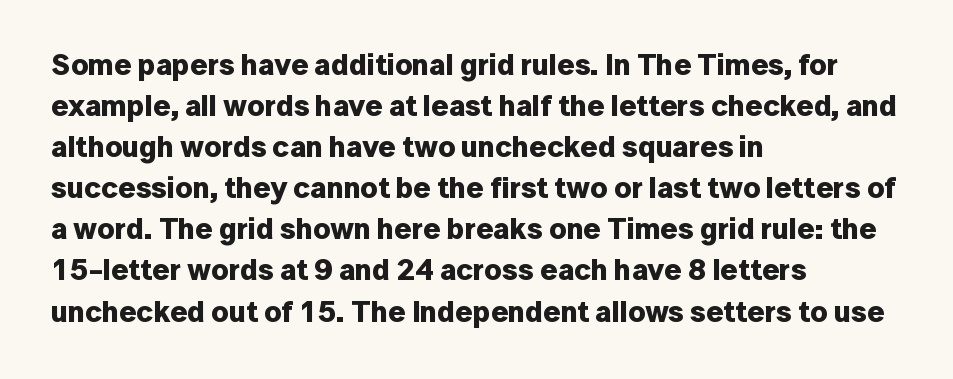
Nothing unusual about the tracking: characters are spaced as the font intends. The text was rendered using a sans face with plain stroke endings. Students, this is bold: see how much ink each stroke carries. The letters advance in unequal steps, a hallmark of proportional type. Line starts are locked; line ends wander. The passage shown stacks its lines at a standard gap.
